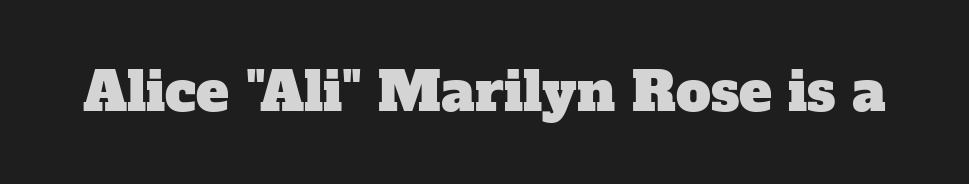
{"serif": "yes", "width": "normal", "stroke_contrast": "low", "x_height": "medium", "monospaced": "no", "underline": "no", "letter_spacing": "normal", "letter_spacing_em": 0.0, "glyph_px": 55}
